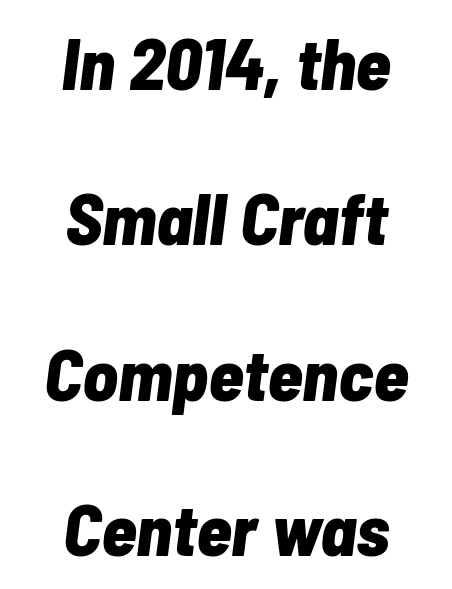
{"italic": "yes", "lean": "right", "slant_degrees": 7, "bold": "yes", "weight": "bold", "width": "condensed", "stroke_contrast": "low", "x_height": "medium", "monospaced": "no", "underline": "no", "align": "center", "line_spacing": "loose", "line_spacing_ratio": 2.13, "letter_spacing": "normal", "letter_spacing_em": 0.0, "glyph_px": 73}
